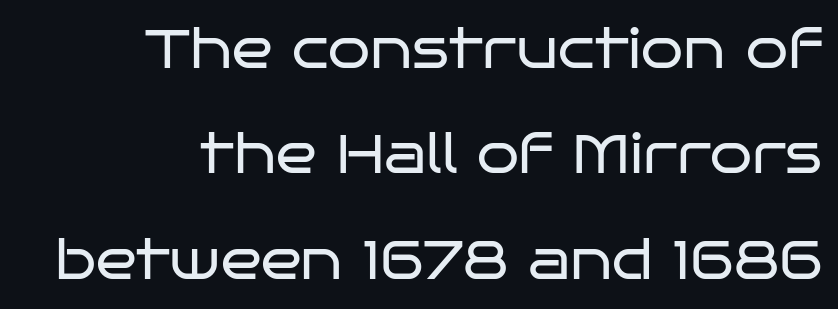
The image shows 54 px regular-weight, wide sans-serif type, upright; set right-aligned, loose line spacing (1.95x), normal letter spacing, not underlined; low stroke contrast and a large x-height.
